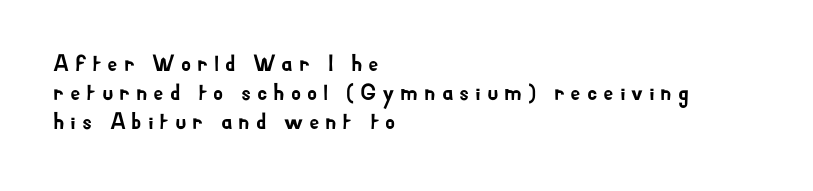
When letters stand straight like this, we call the style roman or upright. Honestly, the letter spacing is so wide it's the main thing you notice. Nobody drew a line under any word here. Caption: multi-line text, flush left, ragged right.
